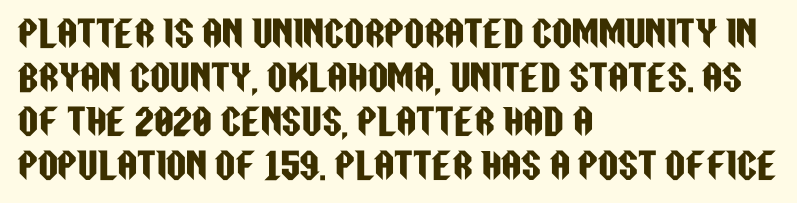
The image shows 35 px condensed sans-serif type, upright; set left-aligned, normal line spacing (1.26x), normal letter spacing, not underlined; low stroke contrast and a large x-height.
